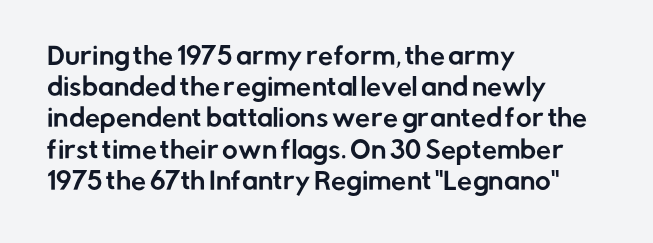
Q: Is the text italic (slanted)? A: No, it is upright.
Q: Is the text underlined? A: No.
Q: How is the paragraph aligned? A: Left-aligned.
Q: Is the spacing between letters normal or unusually wide? A: Normal.
Q: Is the spacing between lines tight, normal or loose? A: Normal.
